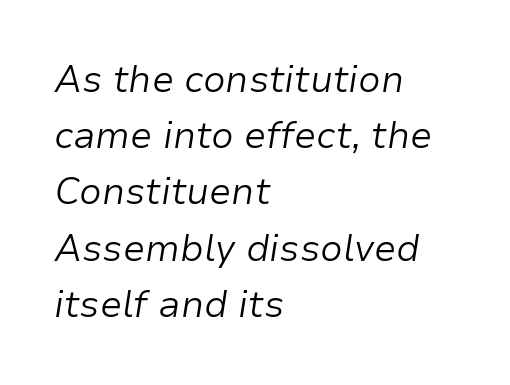
The paragraph shown leans on its left margin. Honestly, the row spacing looks completely unremarkable. The rendering keeps characters at their native spacing. This sample has the flowing, uneven cadence of proportional lettering. The glyphs look as if they've been sheared to an angle. The font sits on the lighter half of the weight spectrum, regular included.
